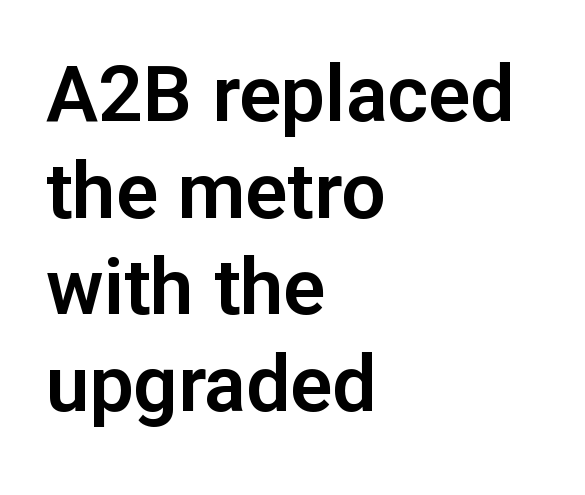
Each letter keeps its own natural width here, so spacing adapts to shape. The face used here is rendered with its standard letterfit. Horizontal alignment here is leftward, the default for most running prose. The passage shown is not underscored anywhere.
